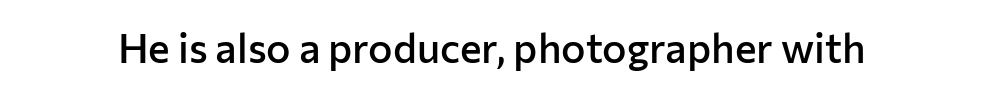
{"serif": "no", "italic": "no", "bold": "semi", "weight": "semibold", "width": "normal", "stroke_contrast": "low", "x_height": "medium", "monospaced": "no", "underline": "no", "letter_spacing": "normal", "letter_spacing_em": 0.0, "glyph_px": 41}
